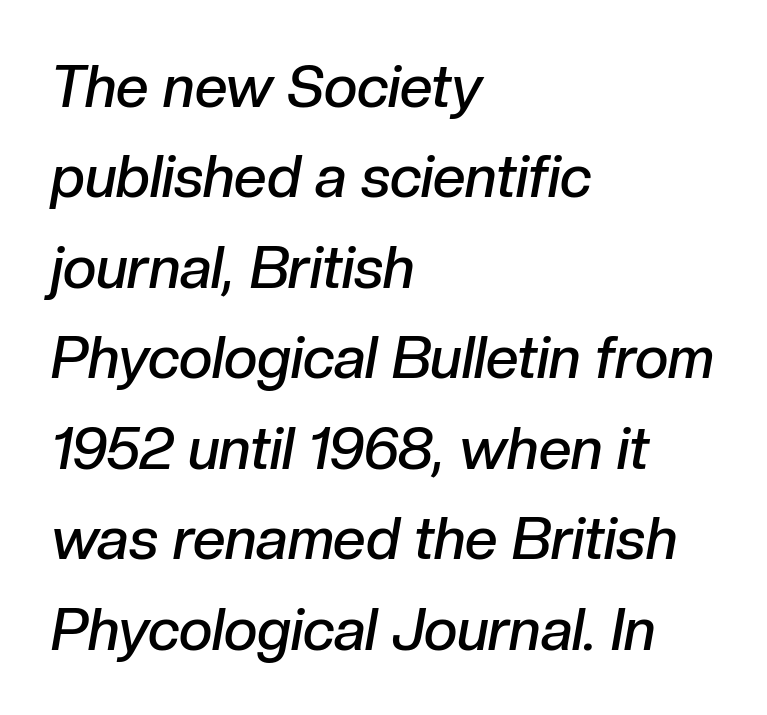
A bare baseline throughout the passage. The paragraph has a hard left edge and a soft right edge. This sample has the flowing, uneven cadence of proportional lettering. The face used here is a semibold: visibly heavier than regular, lighter than bold. Emphasis-style slanted type is in use. Nobody touched the tracking dial on this one.
